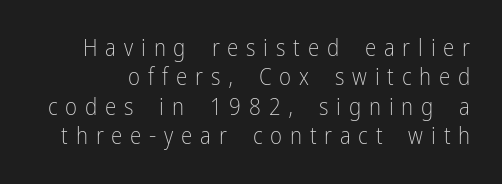
Q: Is the text bold? A: No.
Q: Is the text italic (slanted)? A: No, it is upright.
Q: Is the text underlined? A: No.
Q: Is the spacing between letters normal or unusually wide? A: Unusually wide.
Q: Is the spacing between lines tight, normal or loose? A: Normal.
